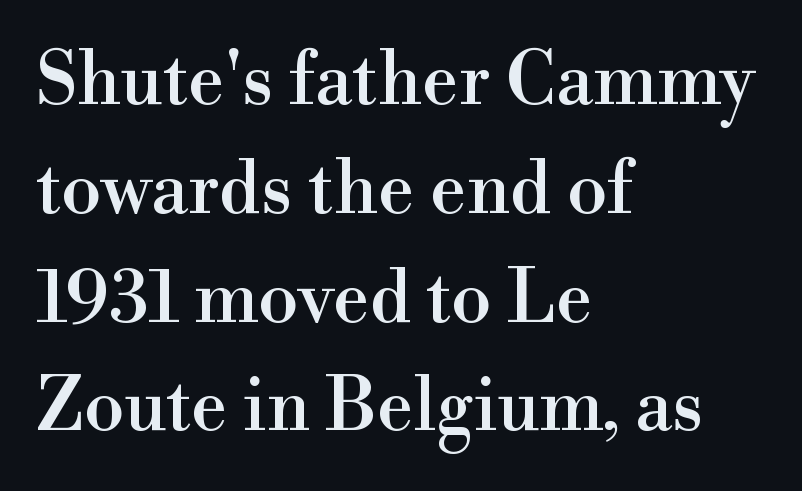
Q: Is the text italic (slanted)? A: No, it is upright.
Q: Is the typeface a serif or a sans-serif typeface? A: Serif.
Q: Is the text underlined? A: No.
Q: How is the paragraph aligned? A: Left-aligned.
Q: Is the spacing between letters normal or unusually wide? A: Normal.
Q: Is the spacing between lines tight, normal or loose? A: Normal.
Q: Width (condensed, normal, or wide)? A: Normal.
Q: x-height? A: Small.
Q: Monospaced? A: No.
